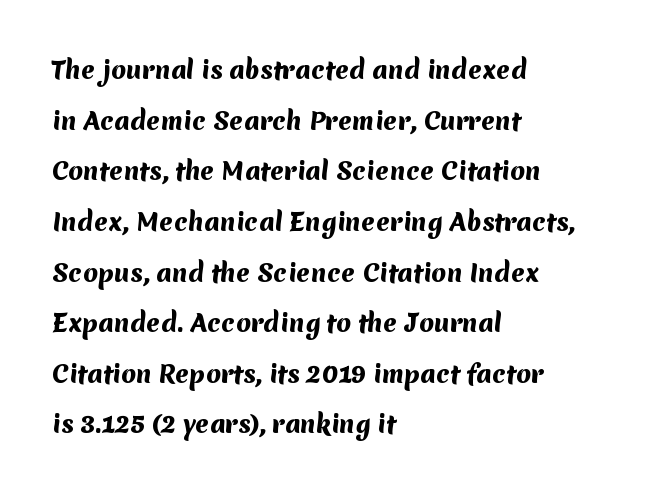
The image shows 24 px bold type; set left-aligned, loose line spacing (2.11x), normal letter spacing, not underlined.
